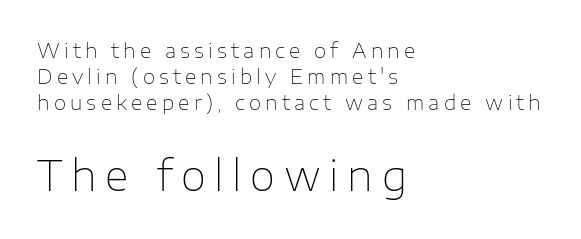
The image shows 41 px thin sans-serif type, upright; set left-aligned, normal line spacing (1.31x), unusually wide letter spacing (+0.21 em), not underlined; the second (bottom) block is 2.05x larger; low stroke contrast and a medium x-height.
